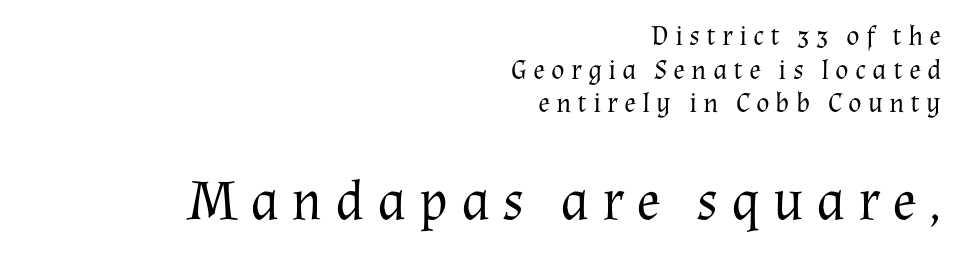
Q: Is the text bold? A: No.
Q: Is the text italic (slanted)? A: No, it is upright.
Q: Is the typeface a serif or a sans-serif typeface? A: Serif.
Q: Is the text underlined? A: No.
Q: How is the paragraph aligned? A: Right-aligned.
Q: Is the spacing between letters normal or unusually wide? A: Unusually wide.
Q: Which block of text is set in a larger size, the first (top) or the second (bottom)? A: The second (bottom) one.
Q: Width (condensed, normal, or wide)? A: Normal.
Q: Stroke contrast? A: Medium.
Q: x-height? A: Medium.
Q: Monospaced? A: No.
